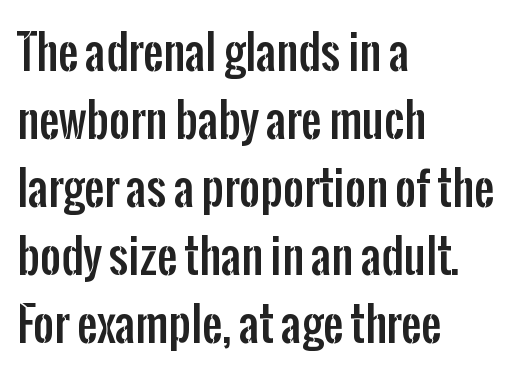
{"serif": "no", "italic": "no", "width": "condensed", "stroke_contrast": "low", "x_height": "medium", "monospaced": "no", "underline": "no", "align": "left", "line_spacing": "normal", "line_spacing_ratio": 1.51, "letter_spacing": "normal", "letter_spacing_em": 0.0, "glyph_px": 45}
